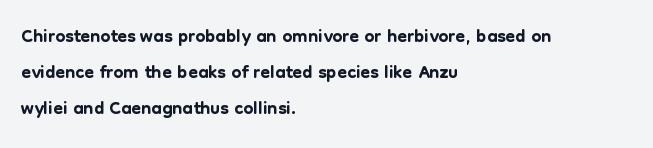
{"serif": "no", "italic": "no", "width": "normal", "stroke_contrast": "low", "x_height": "medium", "monospaced": "no", "underline": "no", "align": "left", "line_spacing": "normal", "line_spacing_ratio": 1.28, "letter_spacing": "normal", "letter_spacing_em": 0.0, "glyph_px": 28}
